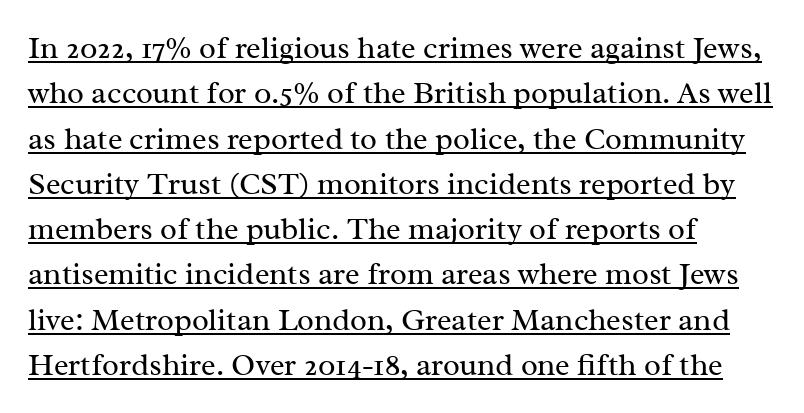
Q: Is the text bold? A: No.
Q: Is the text italic (slanted)? A: No, it is upright.
Q: Is the typeface a serif or a sans-serif typeface? A: Serif.
Q: Is the text underlined? A: Yes.
Q: How is the paragraph aligned? A: Left-aligned.
Q: Is the spacing between letters normal or unusually wide? A: Normal.
Q: Is the spacing between lines tight, normal or loose? A: Normal.
Q: Width (condensed, normal, or wide)? A: Normal.
Q: Stroke contrast? A: Medium.
Q: x-height? A: Medium.
Q: Monospaced? A: No.
